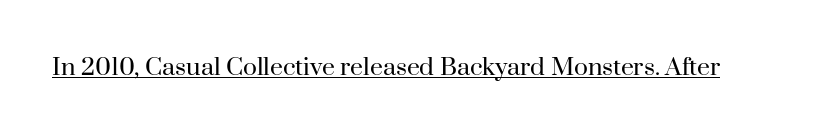
Students, observe the line beneath the letters — that is underlining. You can tell it's not italic because the verticals are truly vertical. Stems here are at most as thick as an everyday book face. Between one letter and the next there's only the usual sliver of space.
